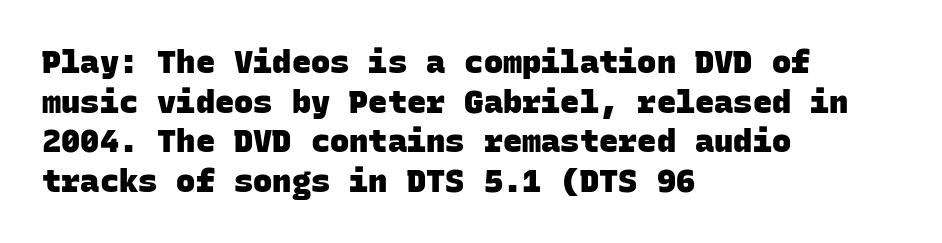
Q: Is the text bold? A: Yes.
Q: Is the typeface a serif or a sans-serif typeface? A: Sans-serif.
Q: Is the text underlined? A: No.
Q: How is the paragraph aligned? A: Left-aligned.
Q: Is the spacing between letters normal or unusually wide? A: Normal.
Q: Width (condensed, normal, or wide)? A: Normal.
Q: Stroke contrast? A: Low.
Q: x-height? A: Large.
Q: Monospaced? A: Yes.
